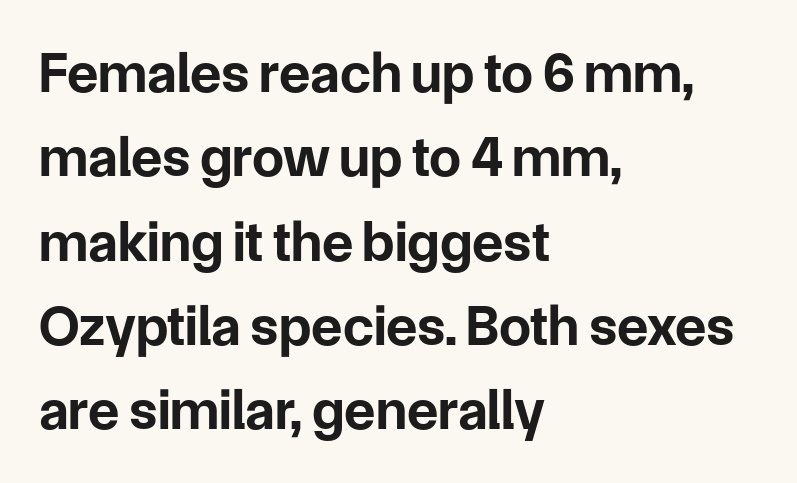
{"serif": "no", "italic": "no", "bold": "yes", "weight": "bold", "width": "normal", "stroke_contrast": "low", "x_height": "medium", "monospaced": "no", "underline": "no", "align": "left", "line_spacing": "normal", "line_spacing_ratio": 1.48, "letter_spacing": "normal", "letter_spacing_em": 0.0, "glyph_px": 57}
